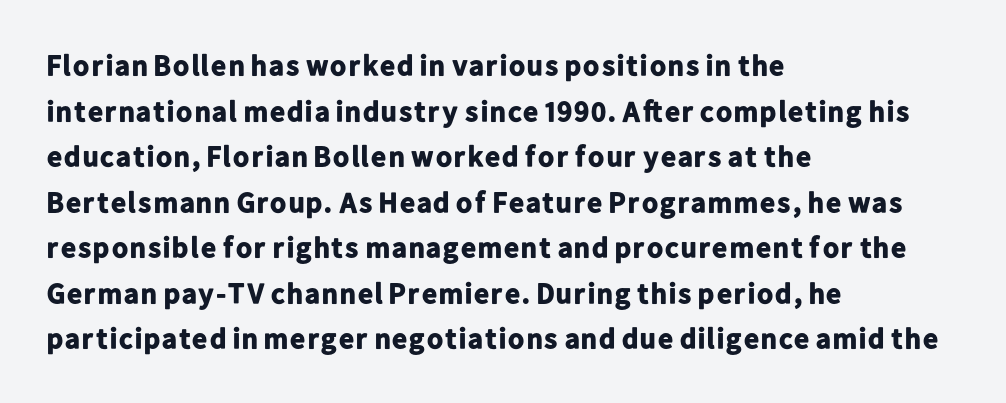
{"serif": "no", "italic": "no", "bold": "yes", "weight": "bold", "width": "normal", "stroke_contrast": "low", "x_height": "medium", "monospaced": "no", "underline": "no", "align": "left", "line_spacing": "normal", "line_spacing_ratio": 1.57, "letter_spacing": "normal", "letter_spacing_em": 0.0, "glyph_px": 29}
